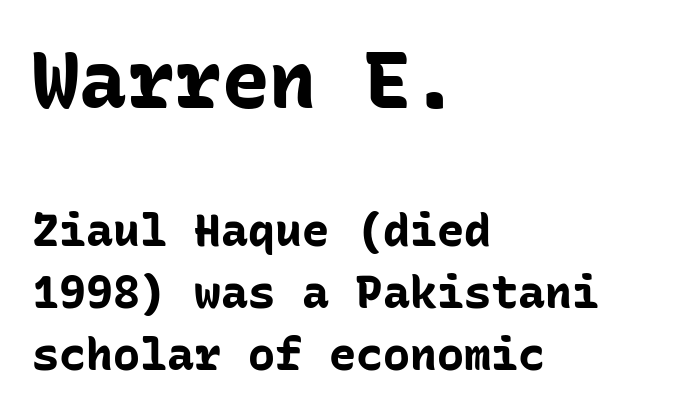
{"serif": "no", "italic": "no", "bold": "yes", "weight": "bold", "width": "normal", "stroke_contrast": "low", "x_height": "medium", "monospaced": "yes", "underline": "no", "align": "left", "line_spacing": "normal", "line_spacing_ratio": 1.37, "letter_spacing": "normal", "letter_spacing_em": 0.0, "larger_block": "first", "size_ratio": 1.76, "glyph_px": 79}
